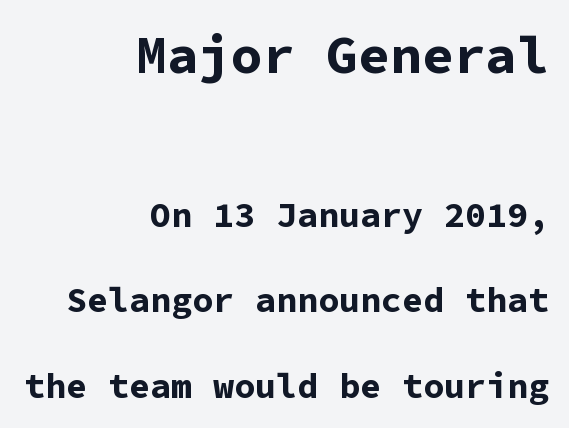
The image shows 53 px bold sans-serif type, upright, monospaced; set right-aligned, loose line spacing (2.44x), normal letter spacing, not underlined; the first (top) block is 1.51x larger; low stroke contrast and a medium x-height.
